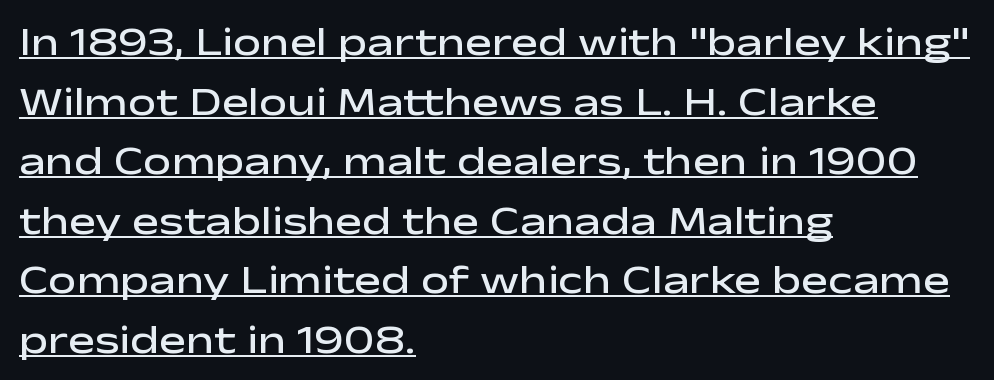
{"serif": "no", "italic": "no", "bold": "semi", "weight": "semibold", "width": "wide", "stroke_contrast": "low", "x_height": "medium", "monospaced": "no", "underline": "yes", "align": "left", "line_spacing": "normal", "line_spacing_ratio": 1.49, "letter_spacing": "normal", "letter_spacing_em": 0.0, "glyph_px": 40}
